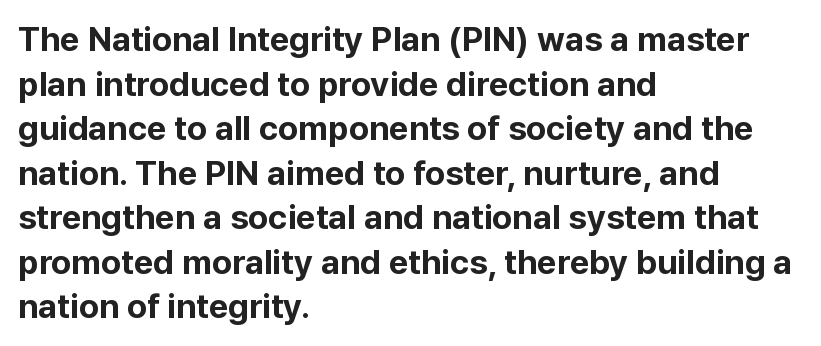
The image shows 34 px bold sans-serif type, upright; set left-aligned, normal line spacing (1.31x), normal letter spacing, not underlined; low stroke contrast and a medium x-height.
